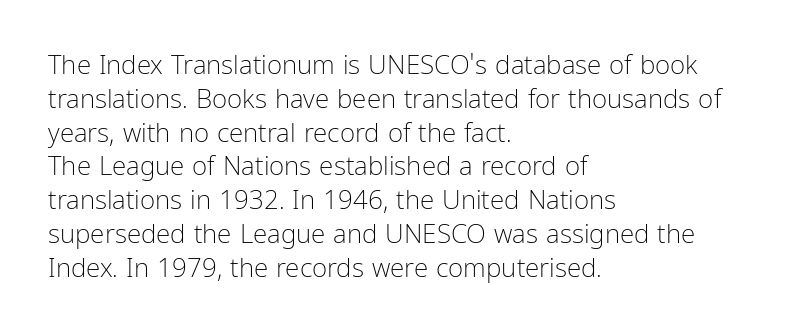
Q: Is the text bold? A: No.
Q: Is the text italic (slanted)? A: No, it is upright.
Q: Is the text underlined? A: No.
Q: How is the paragraph aligned? A: Left-aligned.
Q: Is the spacing between letters normal or unusually wide? A: Normal.
Q: Is the spacing between lines tight, normal or loose? A: Normal.
